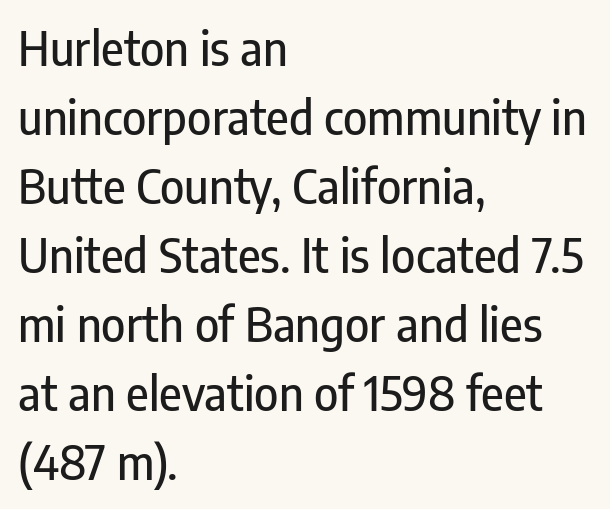
The image shows 46 px condensed sans-serif type, upright; set left-aligned, normal line spacing (1.5x), normal letter spacing, not underlined; low stroke contrast and a medium x-height.
